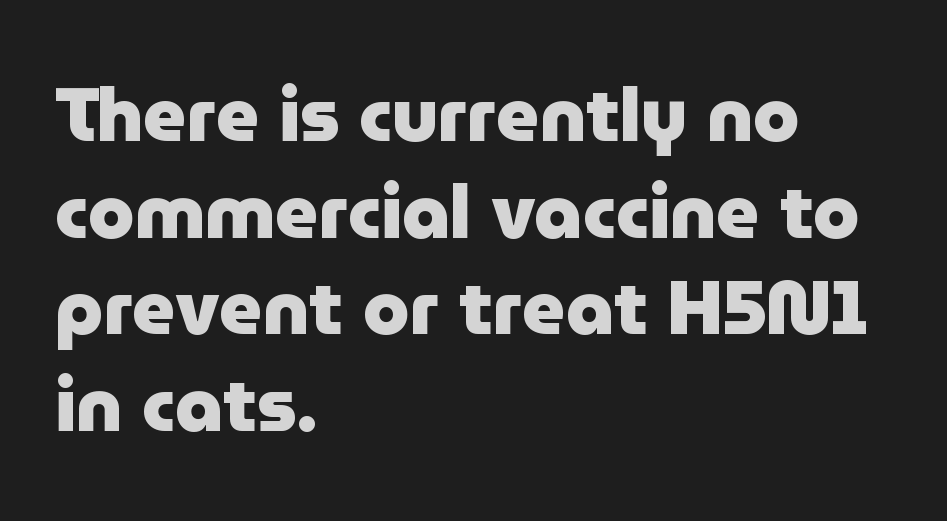
The image shows 75 px heavy sans-serif type, upright; set left-aligned, normal line spacing (1.29x), normal letter spacing, not underlined; low stroke contrast and a medium x-height.
